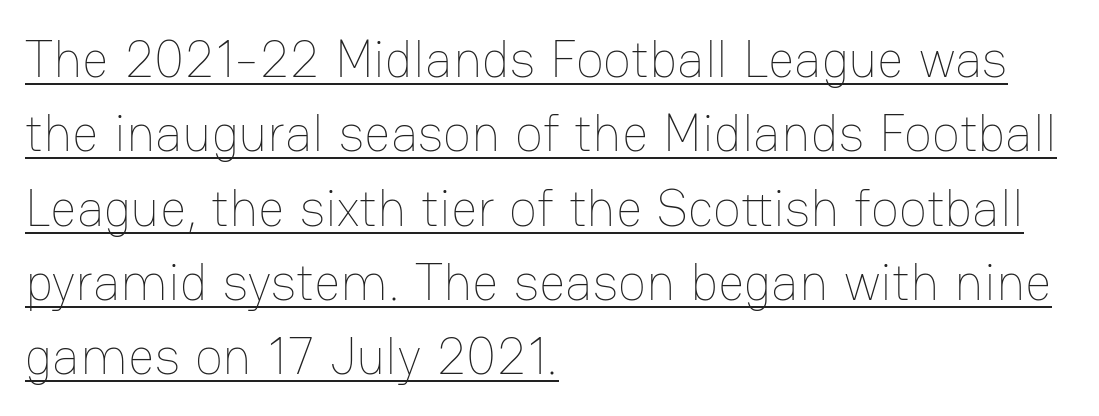
Q: Is the text bold? A: No.
Q: Is the text italic (slanted)? A: No, it is upright.
Q: Is the text underlined? A: Yes.
Q: How is the paragraph aligned? A: Left-aligned.
Q: Is the spacing between letters normal or unusually wide? A: Normal.
Q: Is the spacing between lines tight, normal or loose? A: Normal.
Q: Width (condensed, normal, or wide)? A: Normal.
Q: Stroke contrast? A: Low.
Q: x-height? A: Medium.
Q: Monospaced? A: No.
